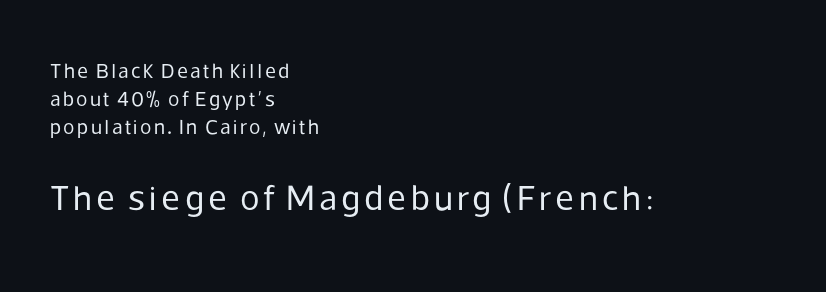
Q: Is the text bold? A: No.
Q: Is the text italic (slanted)? A: No, it is upright.
Q: Is the typeface a serif or a sans-serif typeface? A: Sans-serif.
Q: Is the text underlined? A: No.
Q: How is the paragraph aligned? A: Left-aligned.
Q: Is the spacing between lines tight, normal or loose? A: Normal.
Q: Which block of text is set in a larger size, the first (top) or the second (bottom)? A: The second (bottom) one.
Q: Width (condensed, normal, or wide)? A: Normal.
Q: Stroke contrast? A: Low.
Q: x-height? A: Medium.
Q: Monospaced? A: No.
